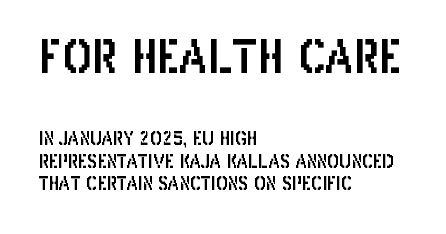
A typesetter would call this proportional, since set widths differ per character. Check under the words: just untouched page. Leftover space on each line is placed entirely after the last word. Is the letter spacing exaggerated? No — it looks like the ordinary default. To sum up the face: it is a sans, with no serifs. You get the large type first, then a drop to smaller type.
